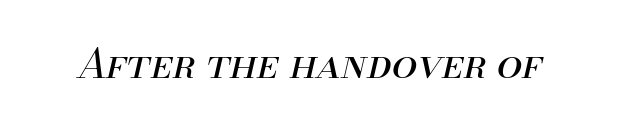
{"italic": "yes", "lean": "right", "slant_degrees": 13, "bold": "no", "weight": "regular", "width": "normal", "stroke_contrast": "medium", "x_height": "small", "monospaced": "no", "underline": "no", "letter_spacing": "normal", "letter_spacing_em": 0.0, "glyph_px": 41}
